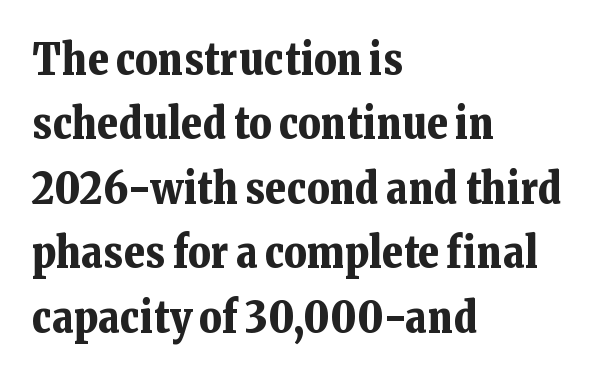
Q: Is the text bold? A: Yes.
Q: Is the text italic (slanted)? A: No, it is upright.
Q: Is the typeface a serif or a sans-serif typeface? A: Serif.
Q: Is the text underlined? A: No.
Q: How is the paragraph aligned? A: Left-aligned.
Q: Is the spacing between letters normal or unusually wide? A: Normal.
Q: Is the spacing between lines tight, normal or loose? A: Normal.
Q: Width (condensed, normal, or wide)? A: Normal.
Q: Stroke contrast? A: Low.
Q: x-height? A: Medium.
Q: Monospaced? A: No.
